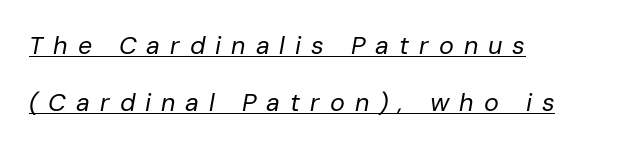
Q: Is the text bold? A: No.
Q: Is the text italic (slanted)? A: Yes, it leans right by about 10 degrees.
Q: Is the text underlined? A: Yes.
Q: How is the paragraph aligned? A: Left-aligned.
Q: Is the spacing between letters normal or unusually wide? A: Unusually wide.
Q: Is the spacing between lines tight, normal or loose? A: Loose.
